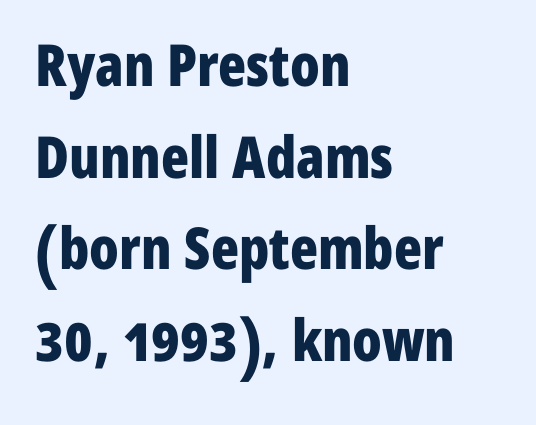
Q: Is the text bold? A: Yes.
Q: Is the text italic (slanted)? A: No, it is upright.
Q: Is the typeface a serif or a sans-serif typeface? A: Sans-serif.
Q: Is the text underlined? A: No.
Q: How is the paragraph aligned? A: Left-aligned.
Q: Is the spacing between letters normal or unusually wide? A: Normal.
Q: Is the spacing between lines tight, normal or loose? A: Normal.
Q: Width (condensed, normal, or wide)? A: Condensed.
Q: Stroke contrast? A: Low.
Q: x-height? A: Medium.
Q: Monospaced? A: No.
